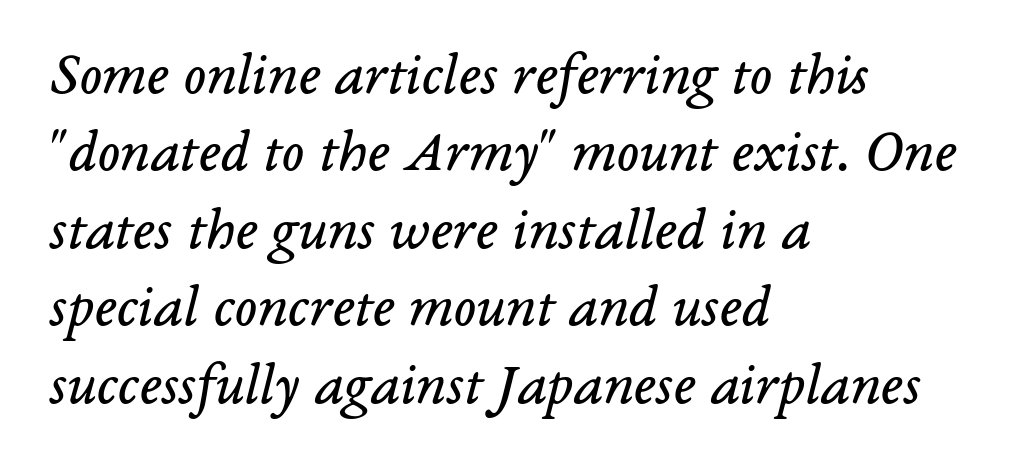
Line beginnings align vertically; line endings do not. Descenders are the only things crossing below the line. No letter is thick-stroked: the sample isn't bold. The lines sit at an ordinary, default distance from one another. Posture: slanted.
